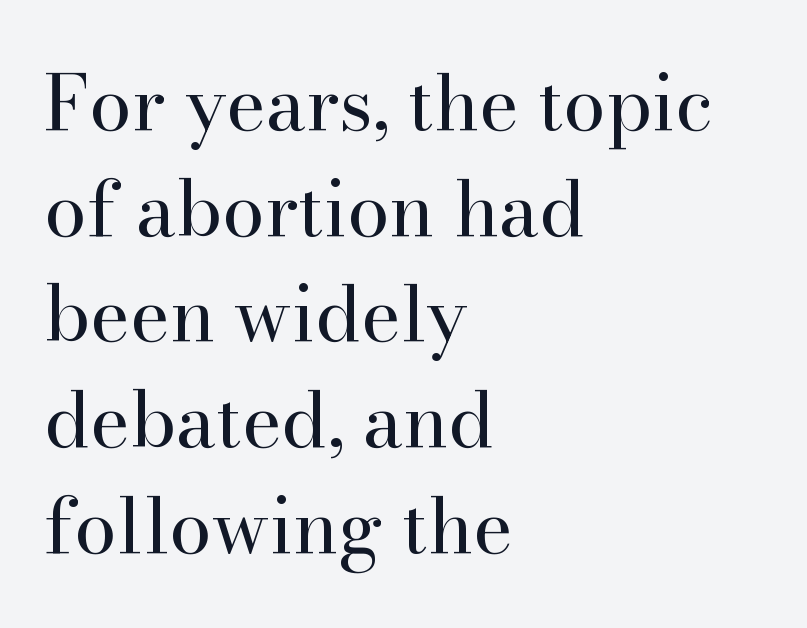
{"serif": "yes", "italic": "no", "bold": "no", "weight": "regular", "width": "normal", "stroke_contrast": "high", "x_height": "small", "monospaced": "no", "underline": "no", "align": "left", "line_spacing": "normal", "line_spacing_ratio": 1.39, "letter_spacing": "normal", "letter_spacing_em": 0.0, "glyph_px": 76}
